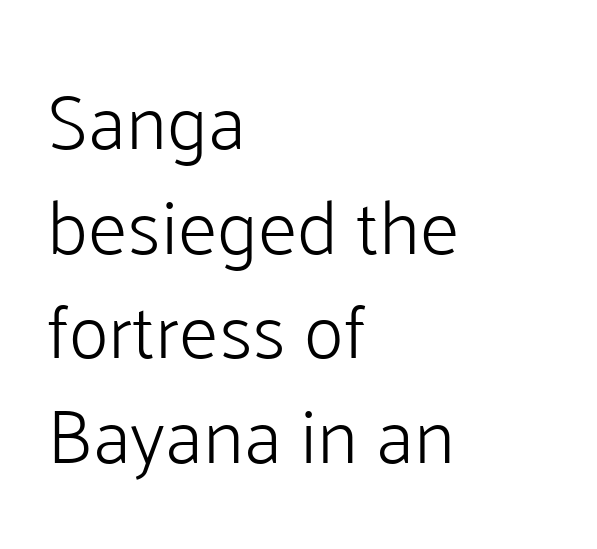
The image shows 77 px light sans-serif type, upright; set left-aligned, normal line spacing (1.36x), normal letter spacing, not underlined; low stroke contrast and a medium x-height.
